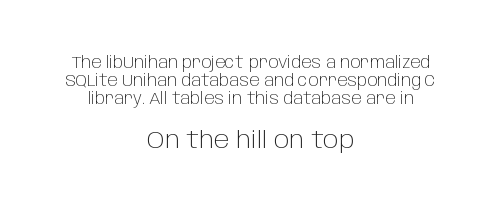
These lines keep a tight, regular rhythm from letter to letter. It's the straight-up-and-down kind of type. Summary of vertical rhythm: compact, with narrow interline spacing. No heavy texture on the line: the type isn't bold.
